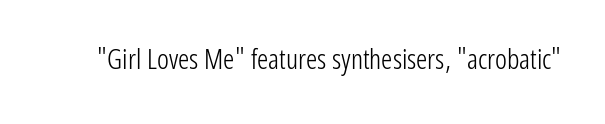
{"serif": "no", "italic": "no", "bold": "no", "weight": "light", "width": "condensed", "stroke_contrast": "low", "x_height": "medium", "monospaced": "no", "underline": "no", "letter_spacing": "normal", "letter_spacing_em": 0.0, "glyph_px": 28}
